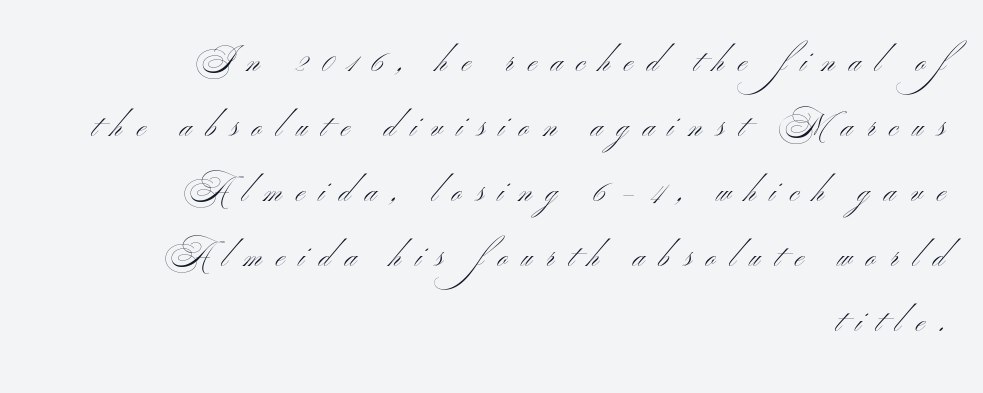
The image shows 30 px light, wide sans-serif type; set right-aligned, loose line spacing (2.17x), unusually wide letter spacing (+0.49 em), not underlined; medium stroke contrast and a small x-height.
